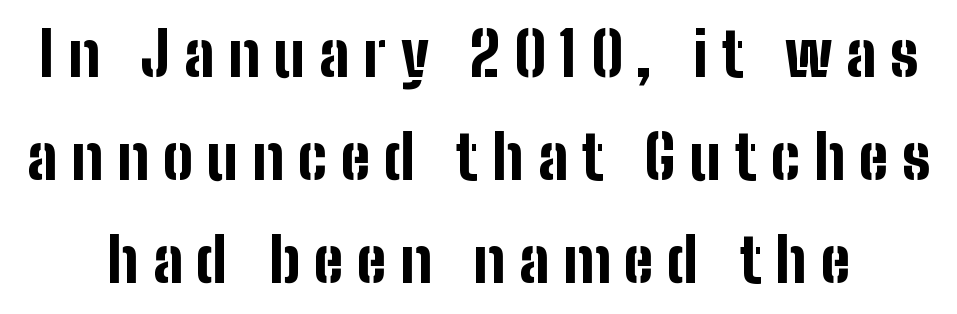
The image shows 60 px bold, condensed sans-serif type, upright; set line spacing 1.72x, unusually wide letter spacing (+0.23 em), not underlined; low stroke contrast and a medium x-height.
